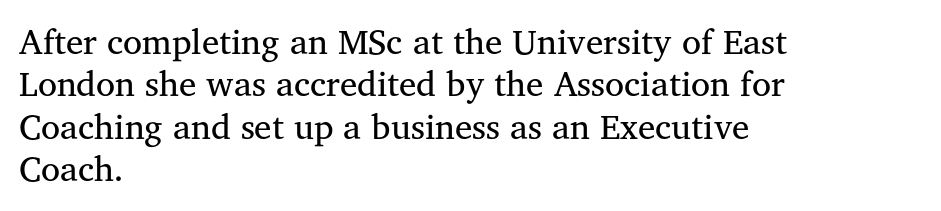
The image shows 35 px regular-weight serif type, upright; set left-aligned, line spacing 1.21x, normal letter spacing, not underlined; medium stroke contrast and a medium x-height.
